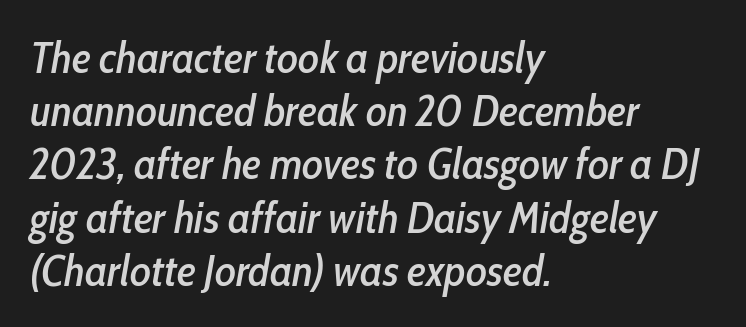
{"italic": "yes", "lean": "right", "slant_degrees": 10, "width": "condensed", "stroke_contrast": "low", "x_height": "medium", "monospaced": "no", "underline": "no", "align": "left", "line_spacing_ratio": 1.21, "letter_spacing": "normal", "letter_spacing_em": 0.0, "glyph_px": 44}
